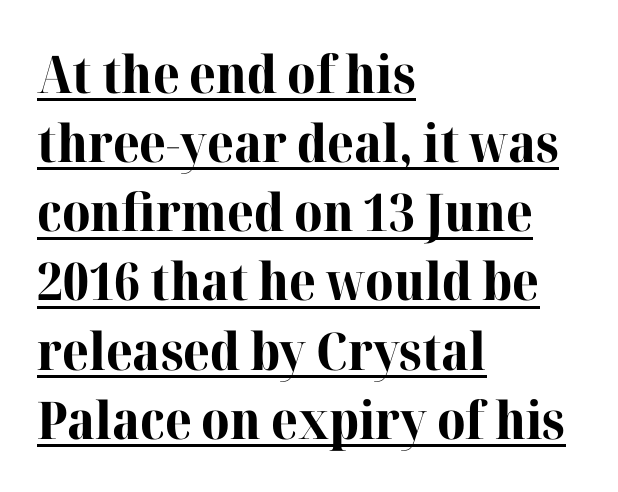
{"serif": "yes", "italic": "no", "bold": "yes", "weight": "bold", "width": "normal", "stroke_contrast": "high", "x_height": "medium", "monospaced": "no", "underline": "yes", "align": "left", "line_spacing": "normal", "line_spacing_ratio": 1.33, "letter_spacing": "normal", "letter_spacing_em": 0.0, "glyph_px": 52}
